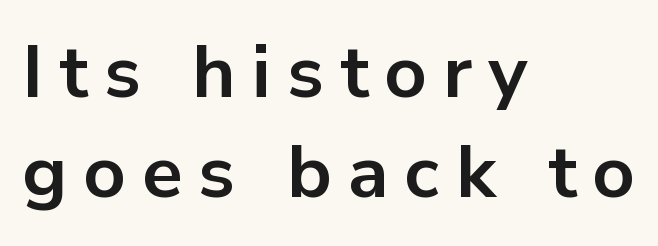
The image shows 74 px bold sans-serif type, upright; set left-aligned, normal line spacing (1.35x), unusually wide letter spacing (+0.22 em), not underlined; low stroke contrast and a medium x-height.
